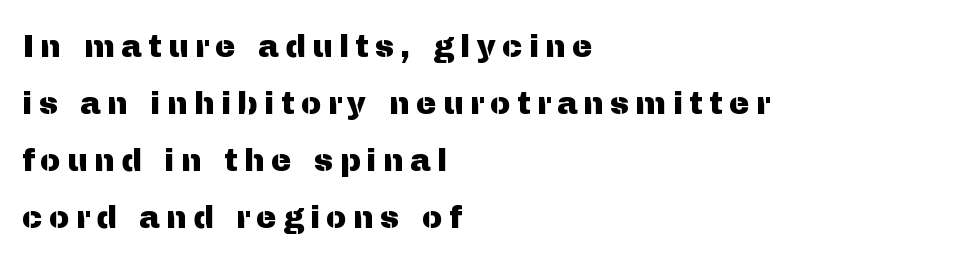
The image shows 31 px sans-serif type, upright; set left-aligned, line spacing 1.84x, unusually wide letter spacing (+0.2 em), not underlined; medium stroke contrast and a medium x-height.
